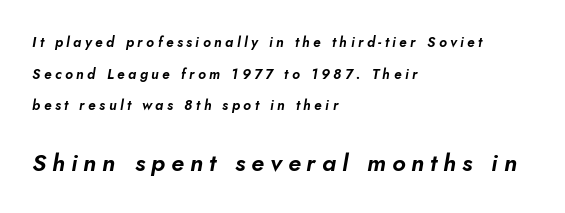
Q: Is the text italic (slanted)? A: Yes, it leans right by about 10 degrees.
Q: Is the text underlined? A: No.
Q: How is the paragraph aligned? A: Left-aligned.
Q: Is the spacing between letters normal or unusually wide? A: Unusually wide.
Q: Is the spacing between lines tight, normal or loose? A: Loose.
Q: Which block of text is set in a larger size, the first (top) or the second (bottom)? A: The second (bottom) one.
